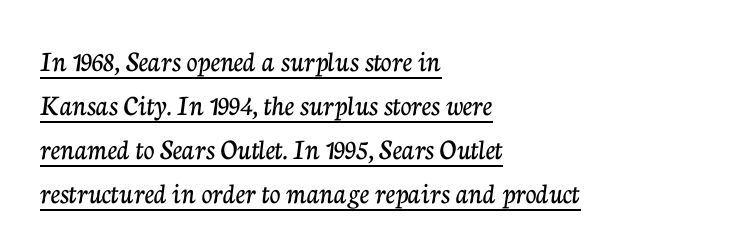
Q: Is the text italic (slanted)? A: Yes.
Q: Is the typeface a serif or a sans-serif typeface? A: Serif.
Q: Is the text underlined? A: Yes.
Q: How is the paragraph aligned? A: Left-aligned.
Q: Is the spacing between letters normal or unusually wide? A: Normal.
Q: Is the spacing between lines tight, normal or loose? A: Normal.
Q: Width (condensed, normal, or wide)? A: Normal.
Q: Stroke contrast? A: Low.
Q: x-height? A: Medium.
Q: Monospaced? A: No.
